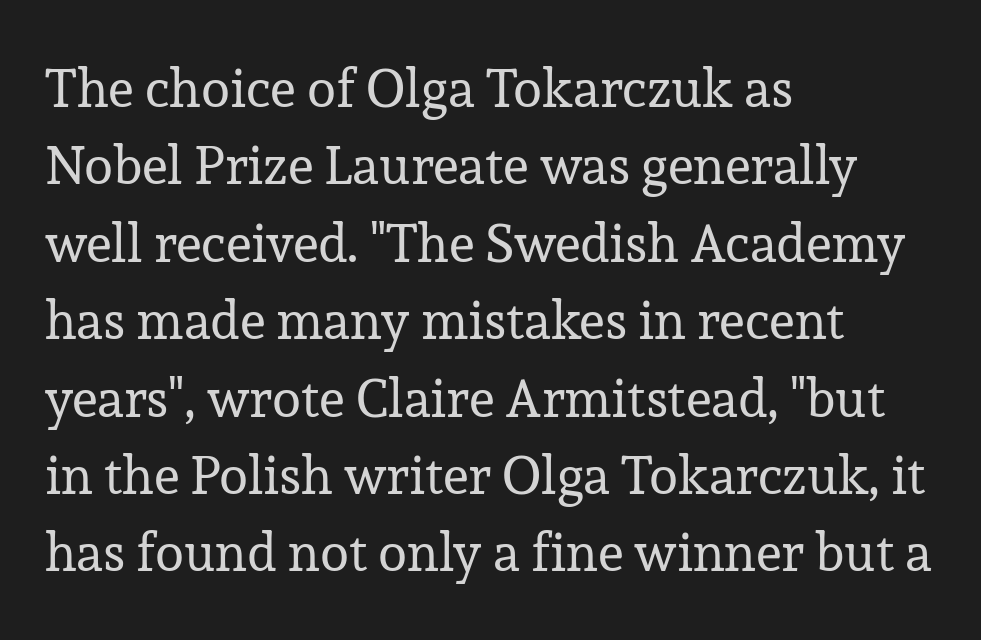
{"serif": "yes", "italic": "no", "bold": "no", "weight": "regular", "width": "normal", "stroke_contrast": "low", "x_height": "medium", "monospaced": "no", "underline": "no", "align": "left", "line_spacing": "normal", "line_spacing_ratio": 1.46, "letter_spacing": "normal", "letter_spacing_em": 0.0, "glyph_px": 53}
